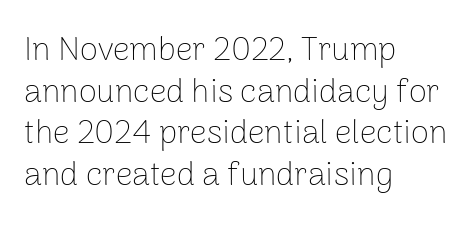
{"serif": "no", "italic": "no", "bold": "no", "weight": "thin", "width": "normal", "stroke_contrast": "low", "x_height": "medium", "monospaced": "no", "underline": "no", "align": "left", "line_spacing": "normal", "line_spacing_ratio": 1.26, "letter_spacing": "normal", "letter_spacing_em": 0.0, "glyph_px": 33}
